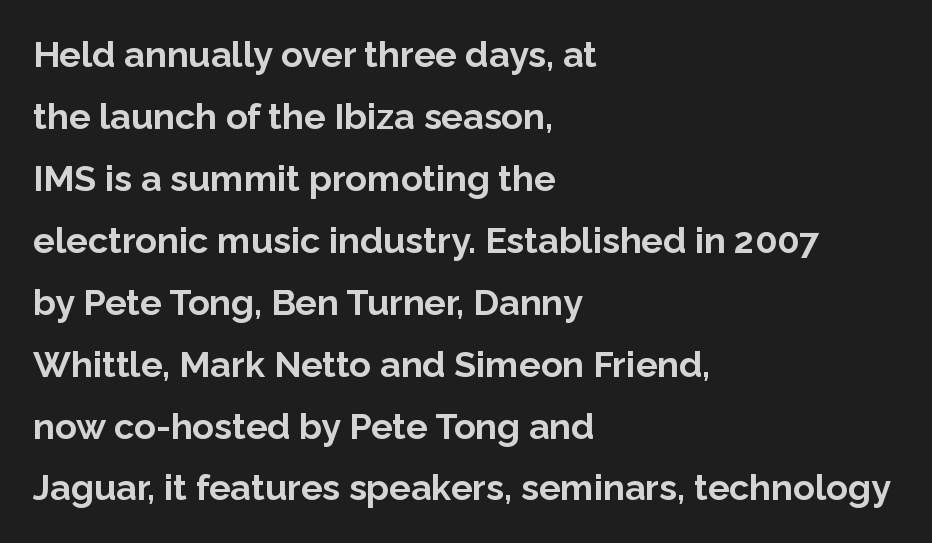
{"serif": "no", "italic": "no", "bold": "yes", "weight": "bold", "width": "normal", "stroke_contrast": "low", "x_height": "medium", "monospaced": "no", "underline": "no", "align": "left", "line_spacing_ratio": 1.72, "letter_spacing": "normal", "letter_spacing_em": 0.0, "glyph_px": 36}
